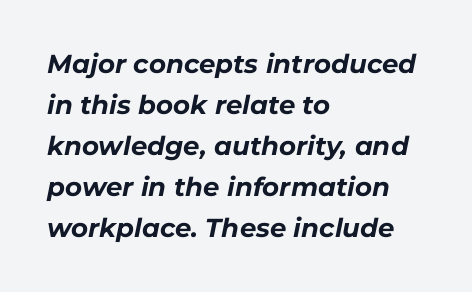
Q: Is the text bold? A: Yes.
Q: Is the text italic (slanted)? A: Yes, it leans right by about 11 degrees.
Q: Is the text underlined? A: No.
Q: How is the paragraph aligned? A: Left-aligned.
Q: Is the spacing between letters normal or unusually wide? A: Normal.
Q: Is the spacing between lines tight, normal or loose? A: Normal.
